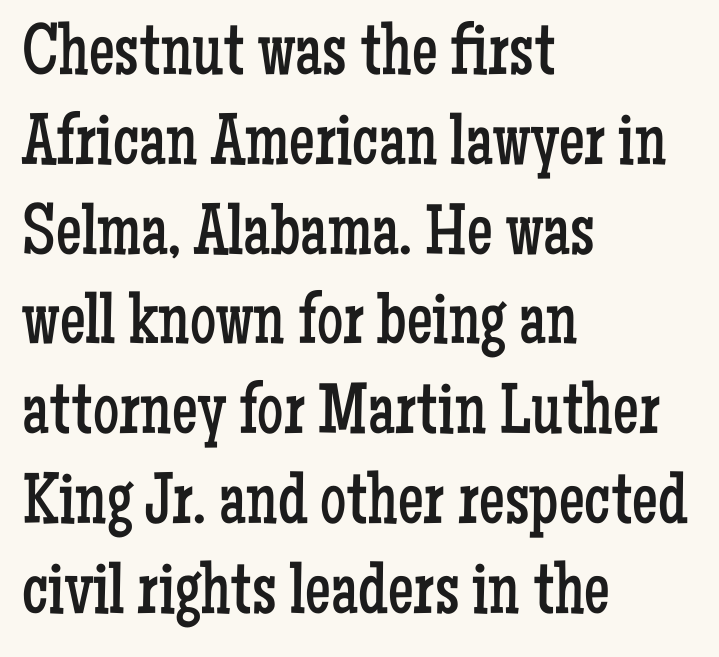
The image shows 73 px regular-weight, condensed serif type, upright; set left-aligned, line spacing 1.23x, normal letter spacing, not underlined; low stroke contrast and a medium x-height.
